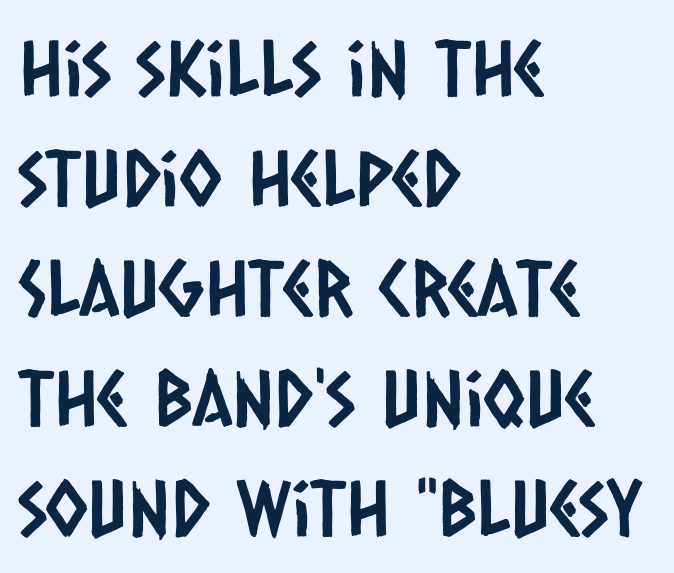
The foot of each line stays bare and open. Does extra space separate the letters? No, they use regular spacing. A typesetter would call this proportional, since set widths differ per character. The rendering anchors every line to the left-hand side. How would I describe the line gaps? Plain and ordinary. No feet cap the strokes, marking this as sans-serif type.
